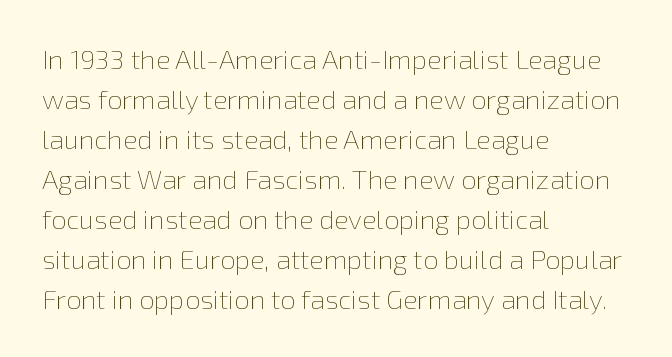
The image shows 27 px text type, upright; set left-aligned, normal line spacing (1.48x), normal letter spacing, not underlined.
